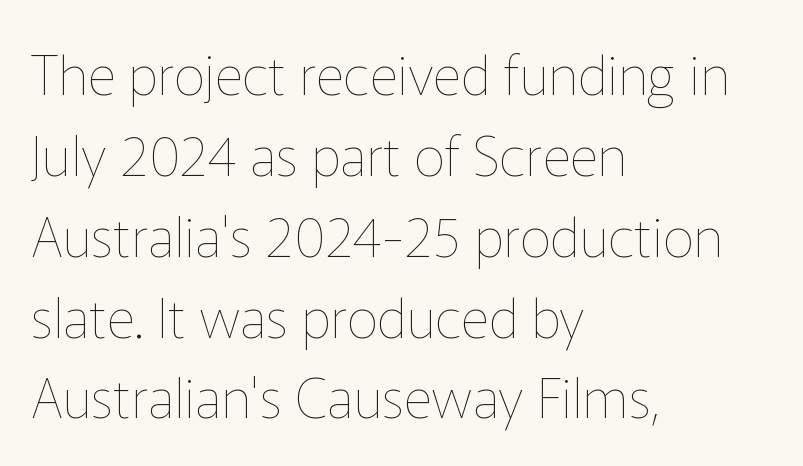
{"italic": "no", "bold": "no", "weight": "thin", "width": "normal", "stroke_contrast": "low", "x_height": "medium", "monospaced": "no", "underline": "no", "align": "left", "line_spacing": "normal", "line_spacing_ratio": 1.47, "letter_spacing": "normal", "letter_spacing_em": 0.0, "glyph_px": 55}
